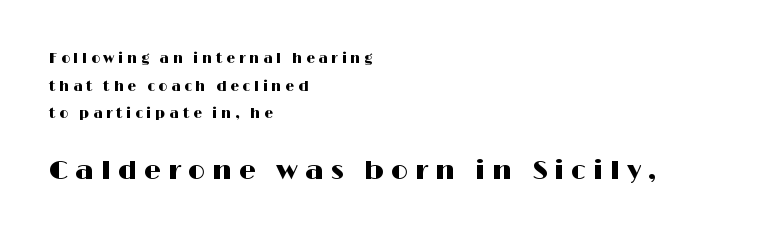
Q: Is the text italic (slanted)? A: No, it is upright.
Q: Is the text underlined? A: No.
Q: How is the paragraph aligned? A: Left-aligned.
Q: Is the spacing between letters normal or unusually wide? A: Unusually wide.
Q: Is the spacing between lines tight, normal or loose? A: Loose.
Q: Which block of text is set in a larger size, the first (top) or the second (bottom)? A: The second (bottom) one.
